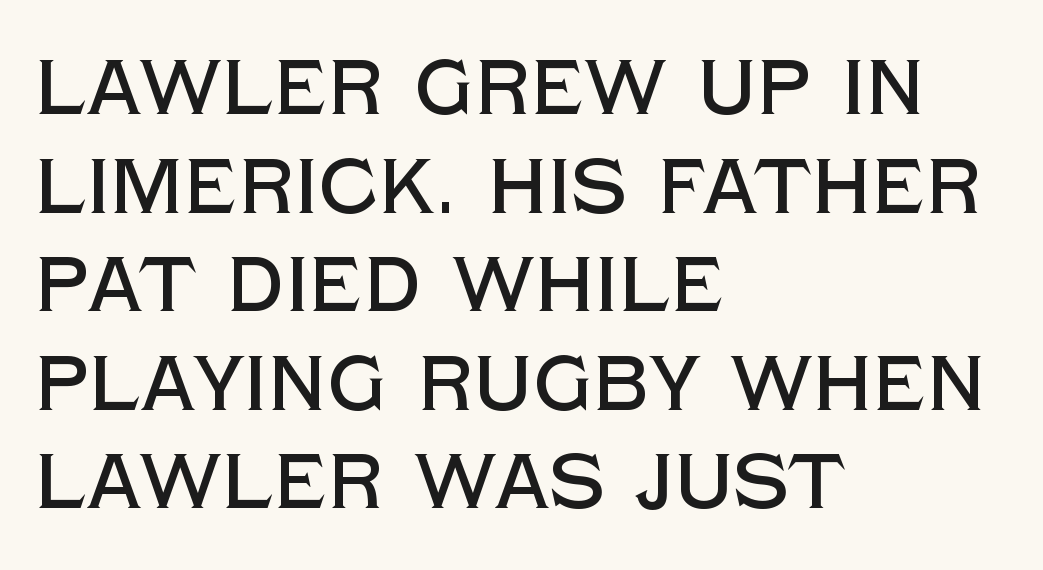
Q: Is the text italic (slanted)? A: No, it is upright.
Q: Is the typeface a serif or a sans-serif typeface? A: Sans-serif.
Q: Is the text underlined? A: No.
Q: How is the paragraph aligned? A: Left-aligned.
Q: Is the spacing between letters normal or unusually wide? A: Normal.
Q: Is the spacing between lines tight, normal or loose? A: Normal.
Q: Width (condensed, normal, or wide)? A: Normal.
Q: x-height? A: Large.
Q: Monospaced? A: No.
